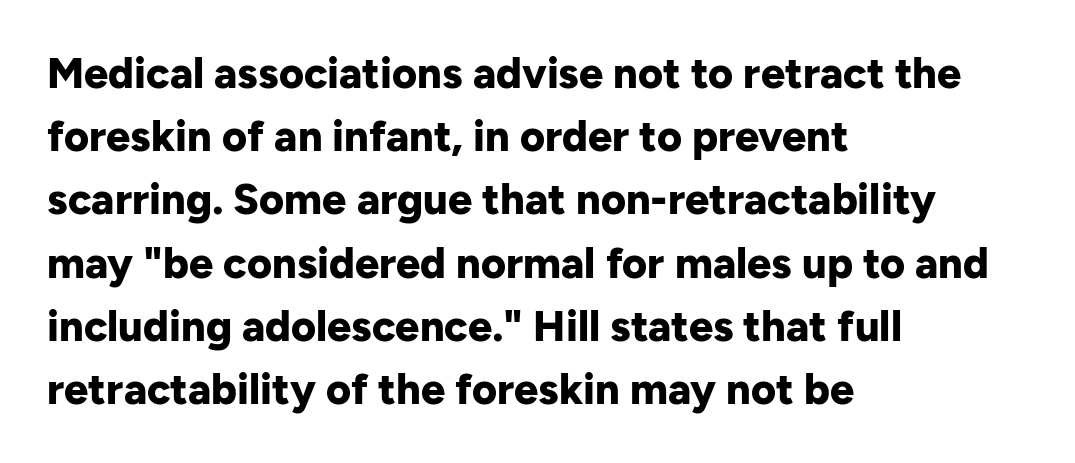
{"serif": "no", "italic": "no", "bold": "yes", "weight": "bold", "width": "normal", "stroke_contrast": "low", "x_height": "medium", "monospaced": "no", "underline": "no", "align": "left", "line_spacing": "normal", "line_spacing_ratio": 1.47, "letter_spacing": "normal", "letter_spacing_em": 0.0, "glyph_px": 43}
